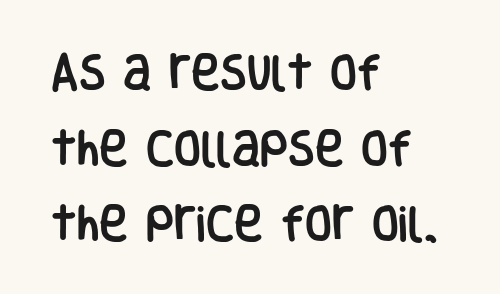
{"serif": "no", "italic": "no", "width": "condensed", "stroke_contrast": "low", "x_height": "large", "monospaced": "no", "underline": "no", "align": "left", "line_spacing": "loose", "line_spacing_ratio": 1.94, "letter_spacing": "normal", "letter_spacing_em": 0.0, "glyph_px": 39}
